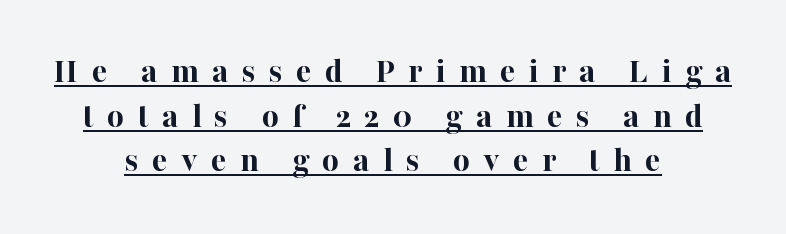
{"serif": "yes", "italic": "no", "bold": "yes", "weight": "bold", "width": "normal", "stroke_contrast": "high", "x_height": "medium", "monospaced": "no", "underline": "yes", "align": "center", "line_spacing_ratio": 1.24, "letter_spacing": "wide", "letter_spacing_em": 0.37, "glyph_px": 36}
